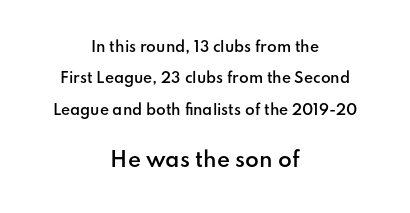
{"italic": "no", "bold": "semi", "underline": "no", "align": "center", "line_spacing": "loose", "line_spacing_ratio": 2.24, "letter_spacing": "normal", "letter_spacing_em": 0.0, "larger_block": "second", "size_ratio": 1.43, "glyph_px": 20}
